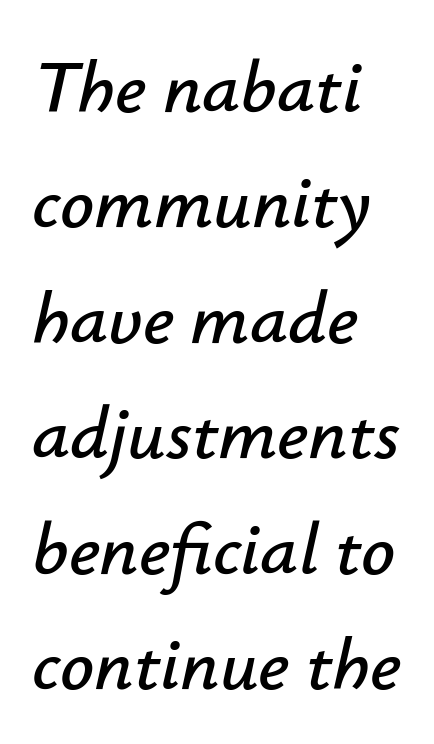
The letters are slanted; this is an italic face. Words appear dense and cohesive because spacing is normal. Quick note: underline off. Compared with typical paragraphs, the rows here are spaced about the same.
